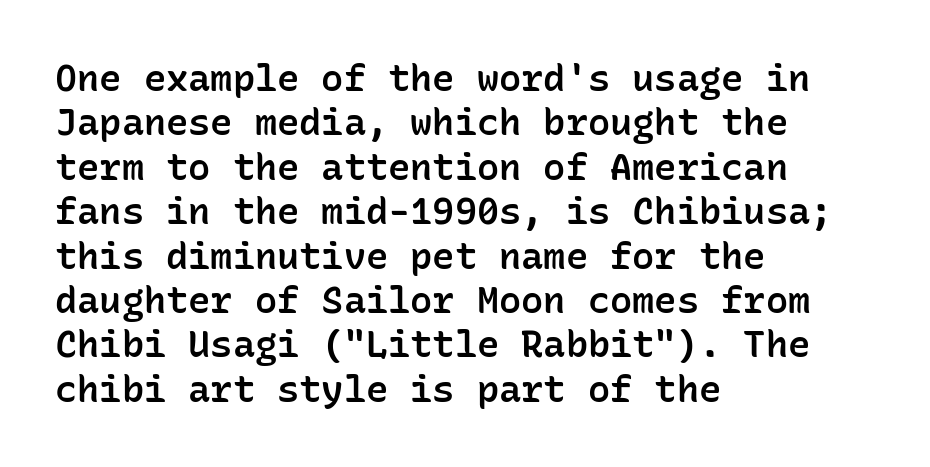
{"serif": "no", "italic": "no", "bold": "semi", "weight": "semibold", "width": "normal", "stroke_contrast": "low", "x_height": "medium", "monospaced": "yes", "underline": "no", "align": "left", "line_spacing_ratio": 1.2, "letter_spacing": "normal", "letter_spacing_em": 0.0, "glyph_px": 37}
